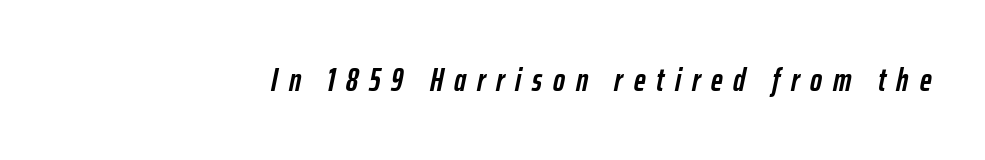
{"italic": "yes", "lean": "right", "slant_degrees": 12, "bold": "yes", "weight": "semibold", "width": "condensed", "stroke_contrast": "low", "x_height": "medium", "monospaced": "no", "underline": "no", "letter_spacing": "wide", "letter_spacing_em": 0.34, "glyph_px": 32}
